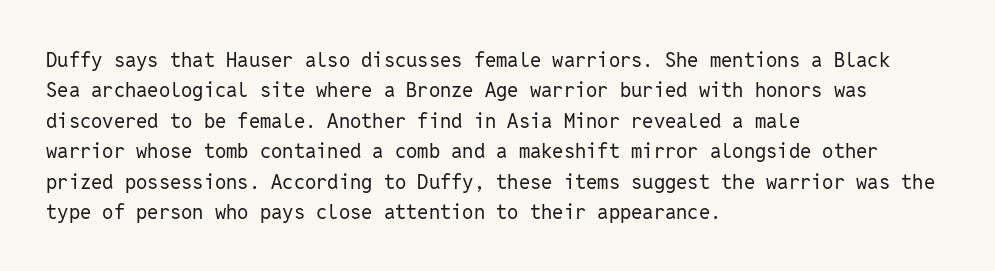
The image shows 20 px text type, upright; set left-aligned, normal line spacing (1.52x), normal letter spacing, not underlined.
